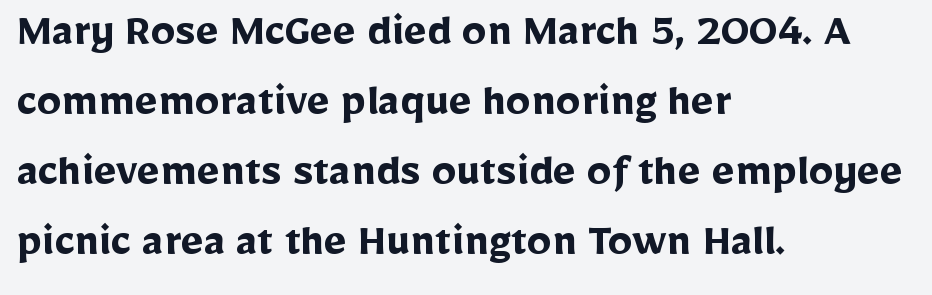
Q: Is the text bold? A: Yes.
Q: Is the text italic (slanted)? A: No, it is upright.
Q: Is the typeface a serif or a sans-serif typeface? A: Sans-serif.
Q: Is the text underlined? A: No.
Q: How is the paragraph aligned? A: Left-aligned.
Q: Is the spacing between letters normal or unusually wide? A: Normal.
Q: Is the spacing between lines tight, normal or loose? A: Normal.
Q: Width (condensed, normal, or wide)? A: Normal.
Q: Stroke contrast? A: Low.
Q: x-height? A: Medium.
Q: Monospaced? A: No.
